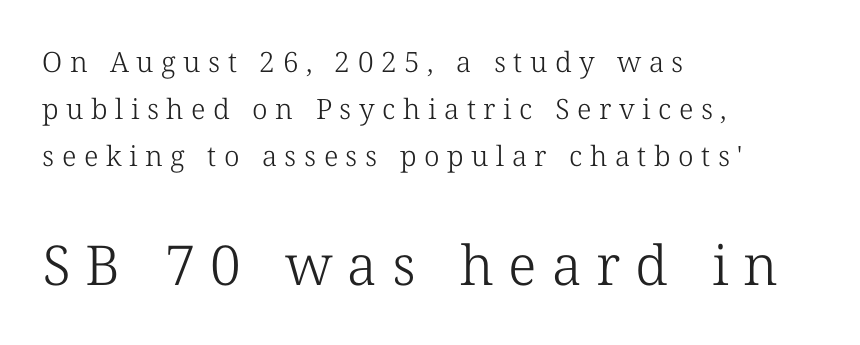
{"serif": "yes", "italic": "no", "bold": "no", "weight": "light", "width": "normal", "stroke_contrast": "low", "x_height": "medium", "monospaced": "no", "underline": "no", "align": "left", "line_spacing": "normal", "line_spacing_ratio": 1.67, "letter_spacing": "wide", "letter_spacing_em": 0.27, "larger_block": "second", "size_ratio": 1.96, "glyph_px": 55}
